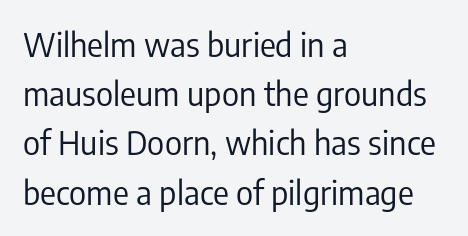
Q: Is the text bold? A: No.
Q: Is the text italic (slanted)? A: No, it is upright.
Q: Is the typeface a serif or a sans-serif typeface? A: Sans-serif.
Q: Is the text underlined? A: No.
Q: How is the paragraph aligned? A: Left-aligned.
Q: Is the spacing between letters normal or unusually wide? A: Normal.
Q: Is the spacing between lines tight, normal or loose? A: Normal.
Q: Width (condensed, normal, or wide)? A: Condensed.
Q: Stroke contrast? A: Low.
Q: x-height? A: Medium.
Q: Monospaced? A: No.
